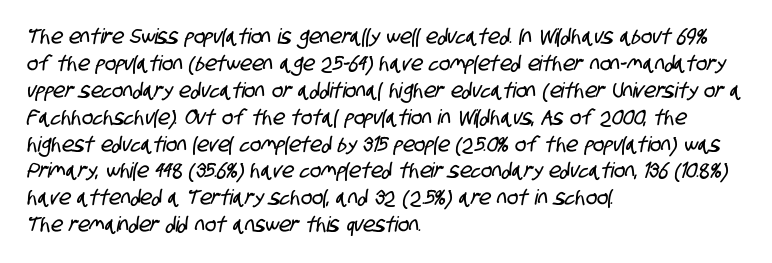
Between one letter and the next there's only the usual sliver of space. Nobody drew a line under any word here. One glance says typical: line gaps are just what's usual. This rendering uses left alignment, leaving the right contour irregular.
